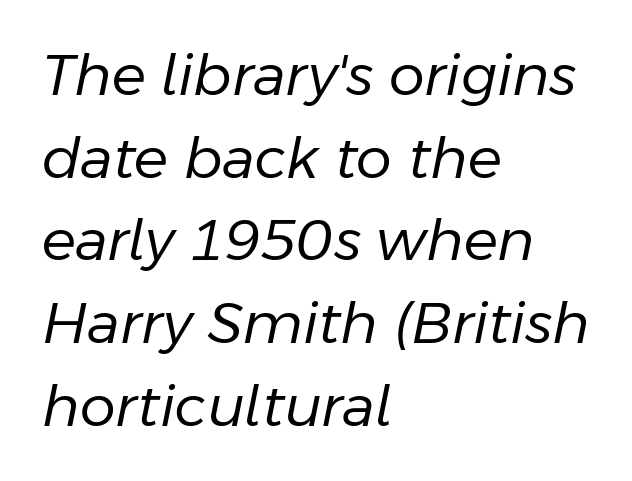
{"italic": "yes", "lean": "right", "slant_degrees": 11, "bold": "no", "weight": "regular", "width": "normal", "stroke_contrast": "low", "x_height": "medium", "monospaced": "no", "underline": "no", "align": "left", "line_spacing": "normal", "line_spacing_ratio": 1.45, "letter_spacing": "normal", "letter_spacing_em": 0.0, "glyph_px": 57}
